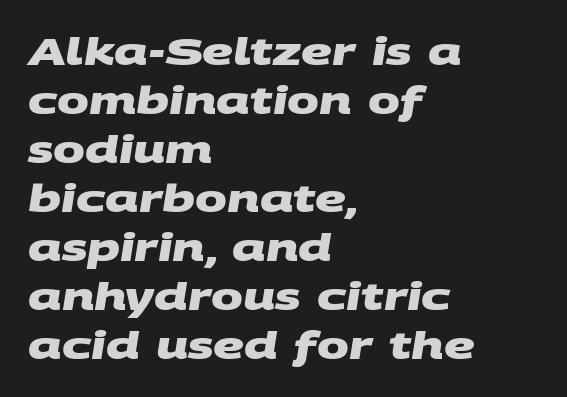
The image shows 38 px heavy, wide sans-serif type; set left-aligned, normal line spacing (1.29x), normal letter spacing, not underlined; medium stroke contrast and a large x-height.
